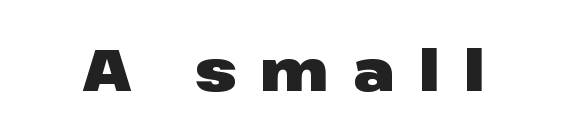
The image shows 57 px heavy, wide sans-serif type, upright; set unusually wide letter spacing (+0.43 em), not underlined; low stroke contrast and a medium x-height.
